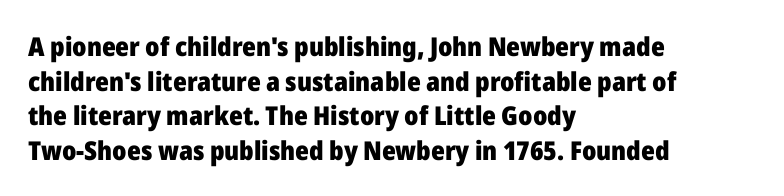
{"italic": "no", "bold": "yes", "underline": "no", "align": "left", "line_spacing": "normal", "line_spacing_ratio": 1.33, "letter_spacing": "normal", "letter_spacing_em": 0.0, "glyph_px": 26}
